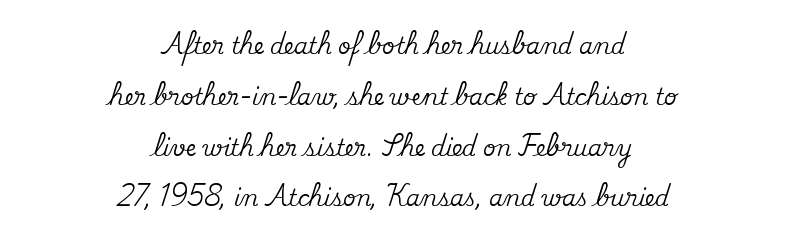
The image shows 22 px text type; set centered, loose line spacing (2.31x), normal letter spacing, not underlined.
